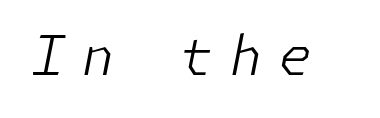
Q: Is the text bold? A: No.
Q: Is the text italic (slanted)? A: Yes, it leans right by about 11 degrees.
Q: Is the text underlined? A: No.
Q: Is the spacing between letters normal or unusually wide? A: Unusually wide.
Q: Width (condensed, normal, or wide)? A: Normal.
Q: Stroke contrast? A: Low.
Q: x-height? A: Medium.
